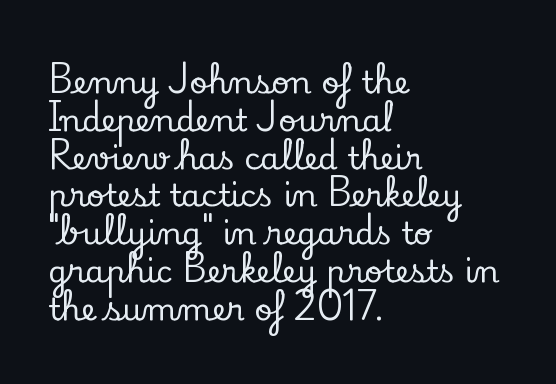
{"italic": "no", "width": "normal", "stroke_contrast": "low", "x_height": "small", "monospaced": "no", "underline": "no", "align": "left", "line_spacing_ratio": 1.22, "letter_spacing": "normal", "letter_spacing_em": 0.0, "glyph_px": 31}
